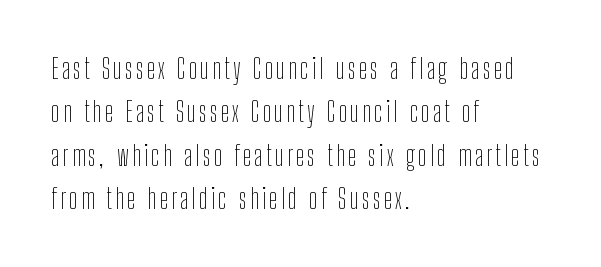
The image shows 28 px thin, condensed sans-serif type, upright; set left-aligned, normal line spacing (1.55x), not underlined; low stroke contrast and a medium x-height.
